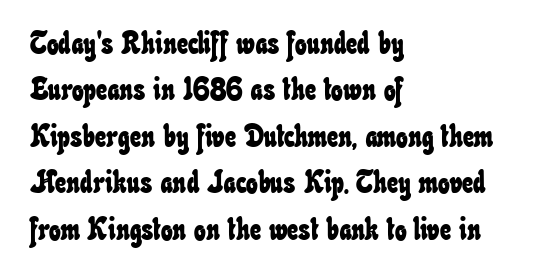
The image shows 31 px condensed type; set left-aligned, normal line spacing (1.5x), normal letter spacing, not underlined; low stroke contrast and a small x-height.
